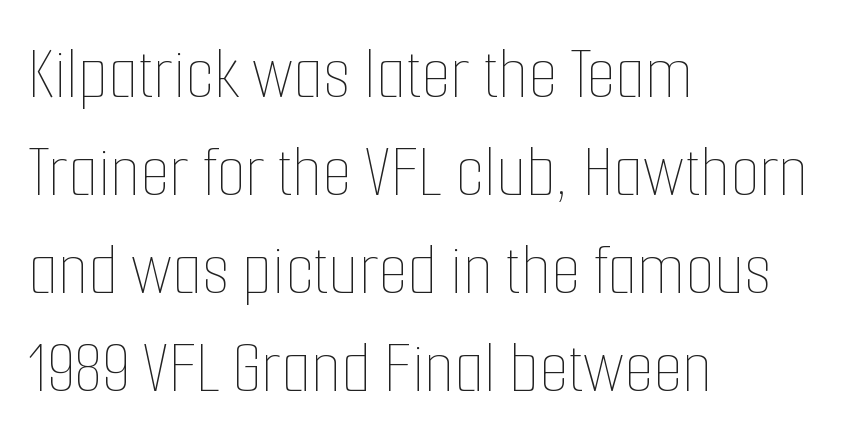
Q: Is the text bold? A: No.
Q: Is the text italic (slanted)? A: No, it is upright.
Q: Is the text underlined? A: No.
Q: How is the paragraph aligned? A: Left-aligned.
Q: Is the spacing between letters normal or unusually wide? A: Normal.
Q: Is the spacing between lines tight, normal or loose? A: Normal.
Q: Width (condensed, normal, or wide)? A: Condensed.
Q: Stroke contrast? A: Low.
Q: x-height? A: Medium.
Q: Monospaced? A: No.
